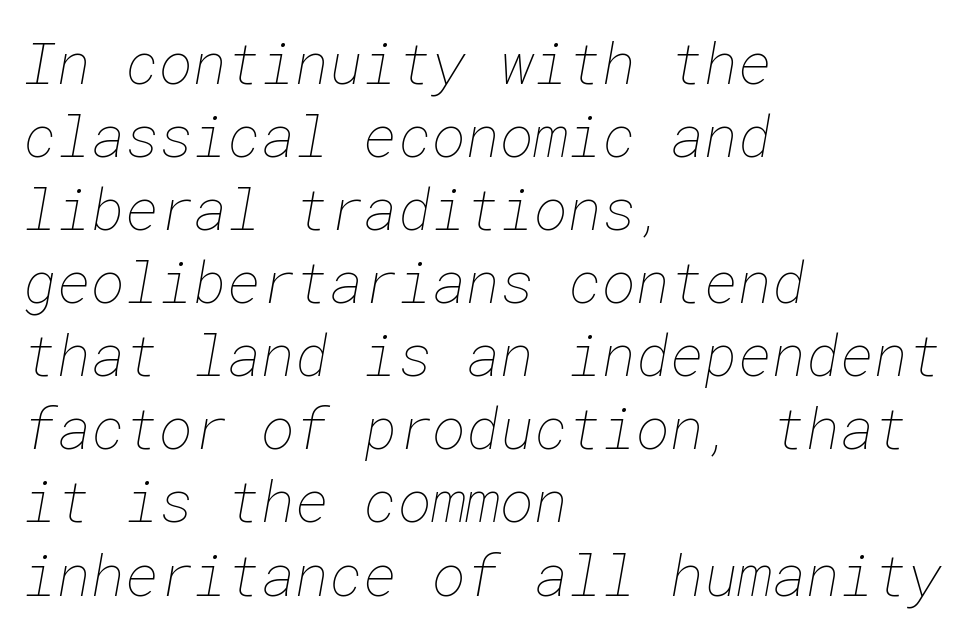
{"bold": "no", "weight": "thin", "width": "normal", "stroke_contrast": "low", "x_height": "medium", "underline": "no", "align": "left", "line_spacing": "normal", "line_spacing_ratio": 1.26, "letter_spacing": "normal", "letter_spacing_em": 0.0, "glyph_px": 58}
